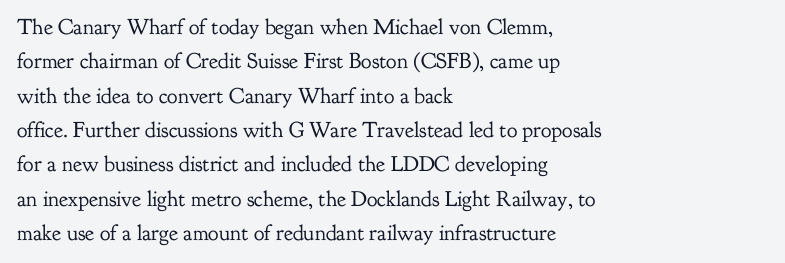
The image shows 22 px text type, upright; set left-aligned, normal line spacing (1.56x), normal letter spacing, not underlined.
